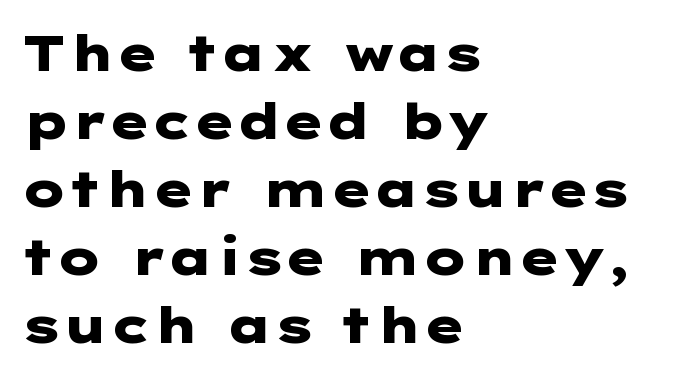
The image shows 50 px heavy, wide sans-serif type, upright; set left-aligned, normal line spacing (1.36x), normal letter spacing, not underlined; low stroke contrast and a medium x-height.
